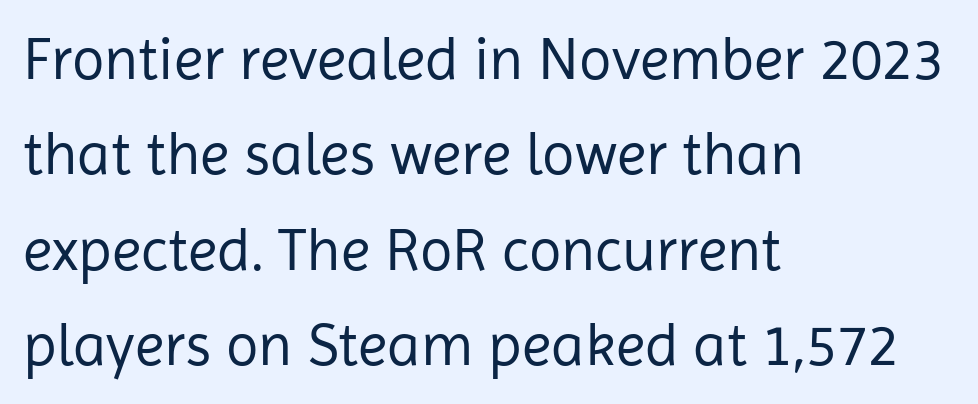
The image shows 60 px regular-weight sans-serif type, upright; set left-aligned, normal line spacing (1.59x), normal letter spacing, not underlined; low stroke contrast and a medium x-height.
